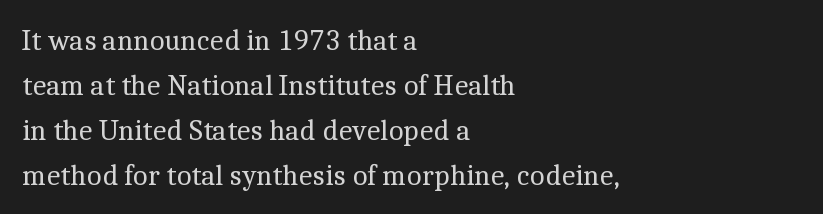
Is there much room between lines? A standard amount, neither cramped nor airy. Each row of text sits above clean, open space. Varying glyph widths throughout — classic text-font behaviour. You can tell it's not italic because the verticals are truly vertical. Does extra space separate the letters? No, they use regular spacing. These lines stack with their left ends in a neat column.
